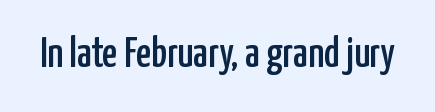
Plain, unruled lines of type. A typesetter would call this proportional, since set widths differ per character. Font category for this specimen: sans-serif. It's the straight-up-and-down kind of type. You could call the tracking neutral — neither tight nor loose.
